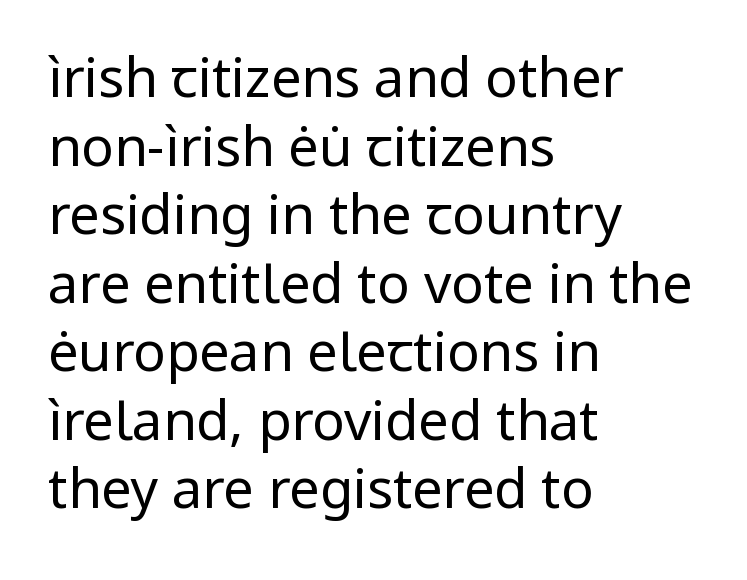
The image shows 54 px regular-weight sans-serif type, upright; set left-aligned, normal line spacing (1.27x), normal letter spacing, not underlined; low stroke contrast and a medium x-height.
